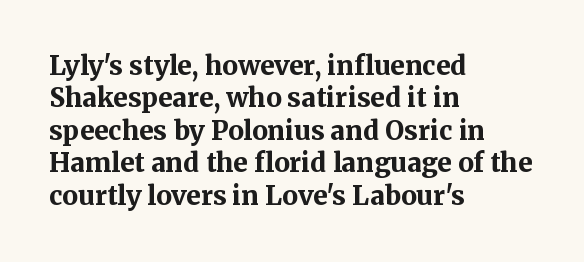
{"italic": "no", "bold": "yes", "underline": "no", "align": "left", "line_spacing": "normal", "line_spacing_ratio": 1.25, "letter_spacing": "normal", "letter_spacing_em": 0.0, "glyph_px": 26}
